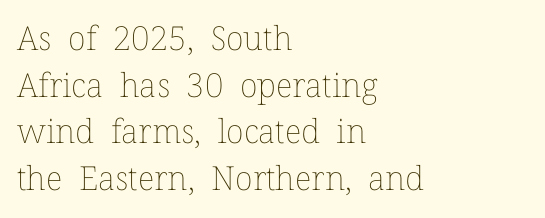
The image shows 33 px thin type, upright; set left-aligned, normal line spacing (1.41x), normal letter spacing, not underlined; low stroke contrast and a medium x-height.
